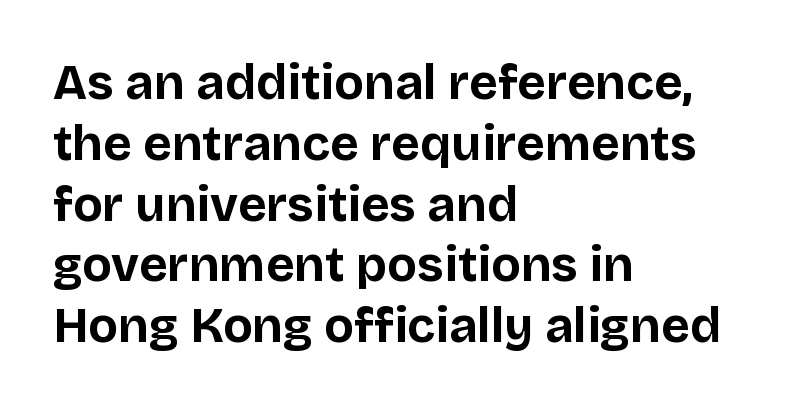
Each letter keeps its own natural width here, so spacing adapts to shape. If you drew a line through each stem, it would be perfectly vertical. Weight: bold. The rendering shows plain stroke endings on the letterforms — a sans-serif design.
